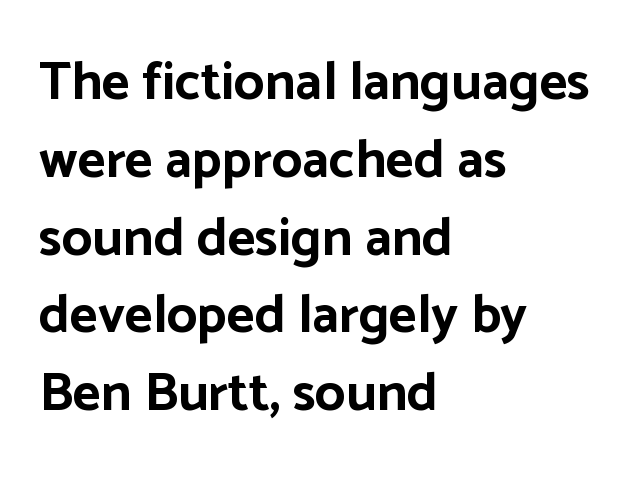
You could not count columns in this text — the font is proportionally spaced. Typeset ragged right — the left edge is the straight one. The lines sit at an ordinary, default distance from one another. You could call the tracking neutral — neither tight nor loose.
